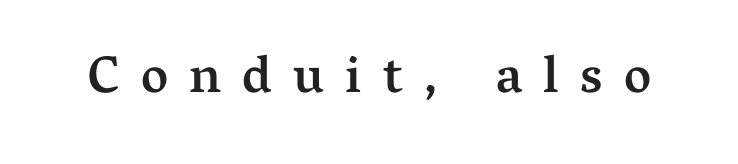
The image shows 52 px semibold serif type, upright; set unusually wide letter spacing (+0.41 em), not underlined; medium stroke contrast and a medium x-height.
